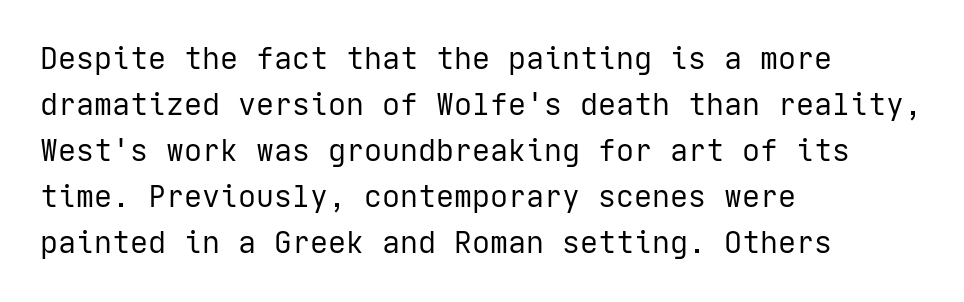
Q: Is the text bold? A: No.
Q: Is the text italic (slanted)? A: No, it is upright.
Q: Is the typeface a serif or a sans-serif typeface? A: Sans-serif.
Q: Is the text underlined? A: No.
Q: How is the paragraph aligned? A: Left-aligned.
Q: Is the spacing between letters normal or unusually wide? A: Normal.
Q: Is the spacing between lines tight, normal or loose? A: Normal.
Q: Width (condensed, normal, or wide)? A: Normal.
Q: Stroke contrast? A: Low.
Q: x-height? A: Medium.
